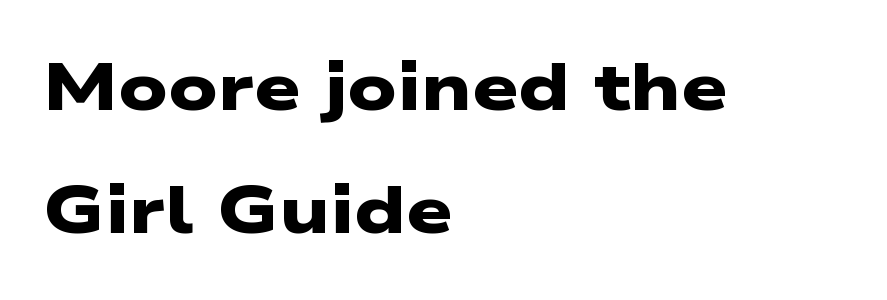
The image shows 66 px heavy, wide sans-serif type; set left-aligned, line spacing 1.86x, normal letter spacing, not underlined; low stroke contrast and a medium x-height.
